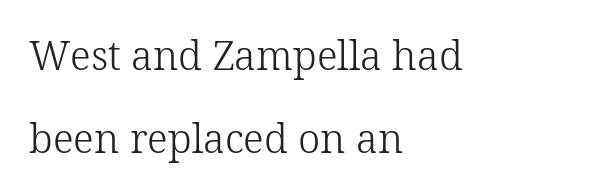
Q: Is the text bold? A: No.
Q: Is the text italic (slanted)? A: No, it is upright.
Q: Is the typeface a serif or a sans-serif typeface? A: Serif.
Q: Is the text underlined? A: No.
Q: How is the paragraph aligned? A: Left-aligned.
Q: Is the spacing between letters normal or unusually wide? A: Normal.
Q: Is the spacing between lines tight, normal or loose? A: Loose.
Q: Width (condensed, normal, or wide)? A: Normal.
Q: Stroke contrast? A: Low.
Q: x-height? A: Medium.
Q: Monospaced? A: No.
